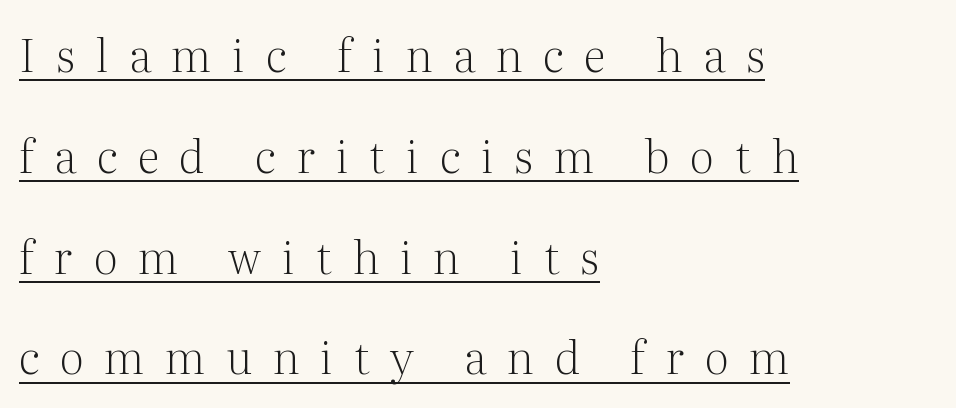
{"serif": "yes", "italic": "no", "bold": "no", "weight": "light", "width": "normal", "stroke_contrast": "medium", "x_height": "medium", "monospaced": "no", "underline": "yes", "align": "left", "line_spacing": "loose", "line_spacing_ratio": 2.24, "letter_spacing": "wide", "letter_spacing_em": 0.46, "glyph_px": 45}
